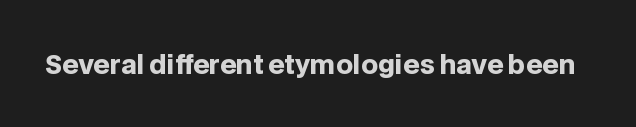
The image shows 26 px bold type, upright; set normal letter spacing, not underlined.
